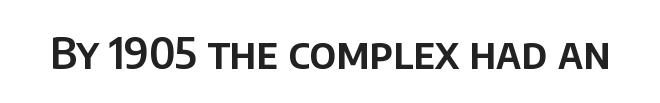
Q: Is the text italic (slanted)? A: No, it is upright.
Q: Is the typeface a serif or a sans-serif typeface? A: Sans-serif.
Q: Is the text underlined? A: No.
Q: Is the spacing between letters normal or unusually wide? A: Normal.
Q: Width (condensed, normal, or wide)? A: Normal.
Q: Stroke contrast? A: Low.
Q: x-height? A: Large.
Q: Monospaced? A: No.
